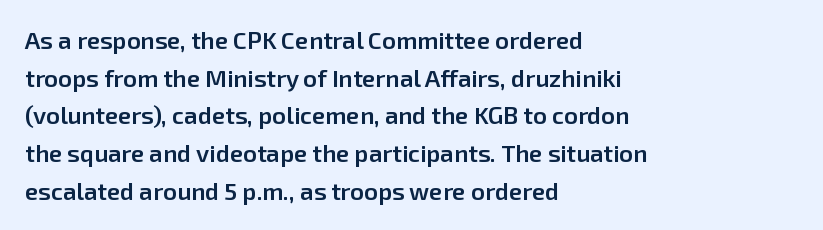
The image shows 24 px text type, upright; set left-aligned, normal line spacing (1.57x), normal letter spacing, not underlined.
